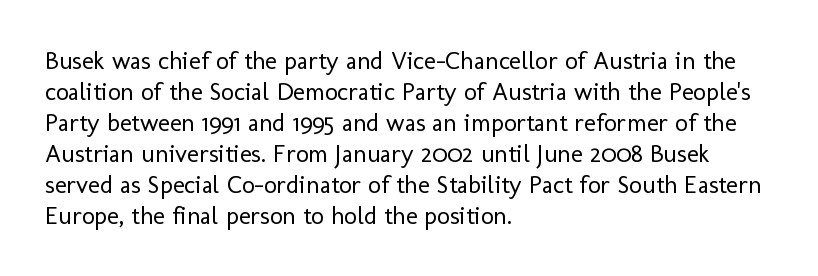
A light-to-regular cut is what we see here. Clear beneath every line of the passage. Vertical strokes here are truly vertical. The passage shown has conventional tracking throughout. Leftover space on each line is placed entirely after the last word.
